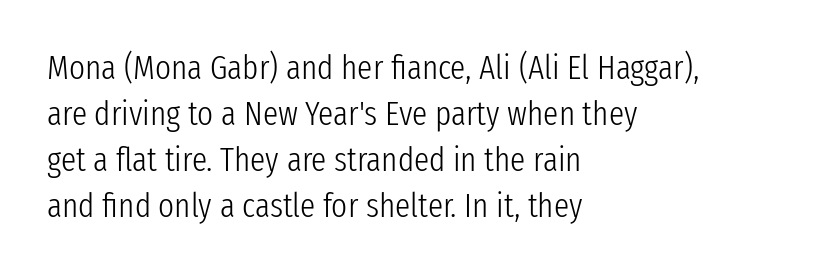
Q: Is the text bold? A: No.
Q: Is the text italic (slanted)? A: No, it is upright.
Q: Is the typeface a serif or a sans-serif typeface? A: Sans-serif.
Q: Is the text underlined? A: No.
Q: How is the paragraph aligned? A: Left-aligned.
Q: Is the spacing between letters normal or unusually wide? A: Normal.
Q: Is the spacing between lines tight, normal or loose? A: Normal.
Q: Width (condensed, normal, or wide)? A: Condensed.
Q: Stroke contrast? A: Low.
Q: x-height? A: Medium.
Q: Monospaced? A: No.
